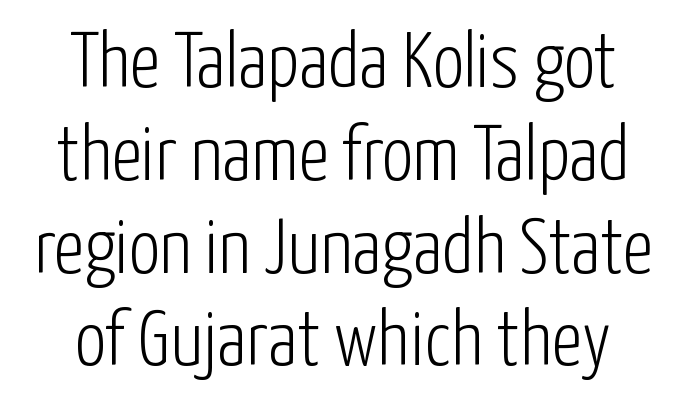
Q: Is the text bold? A: No.
Q: Is the text italic (slanted)? A: No, it is upright.
Q: Is the typeface a serif or a sans-serif typeface? A: Sans-serif.
Q: Is the text underlined? A: No.
Q: Is the spacing between letters normal or unusually wide? A: Normal.
Q: Width (condensed, normal, or wide)? A: Condensed.
Q: Stroke contrast? A: Low.
Q: x-height? A: Medium.
Q: Monospaced? A: No.
